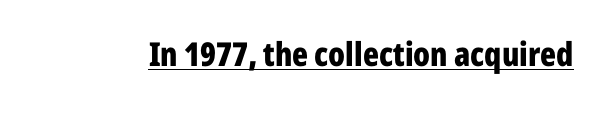
The letters stand straight up with perfectly vertical stems. The horizontal fit of the characters is conventional and even. This is sans-serif lettering, the kind often seen on screens and signage. You can see a thin bar hugging the bottom of the glyphs.
